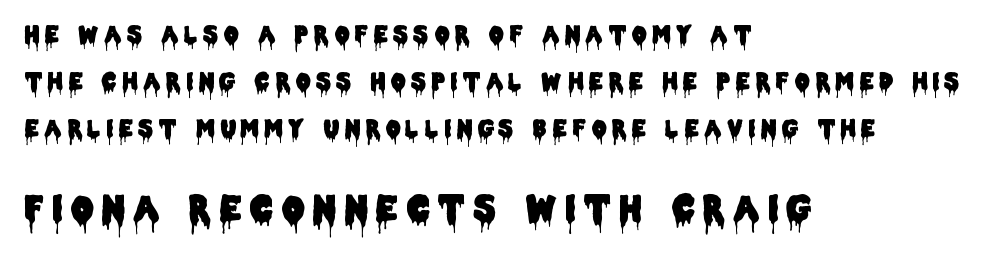
The image shows 35 px condensed sans-serif type, upright; set left-aligned, loose line spacing (2.04x), unusually wide letter spacing (+0.25 em), not underlined; the second (bottom) block is 1.52x larger; low stroke contrast and a large x-height.
